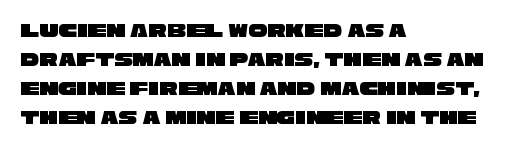
Q: Is the text underlined? A: No.
Q: How is the paragraph aligned? A: Left-aligned.
Q: Is the spacing between letters normal or unusually wide? A: Normal.
Q: Is the spacing between lines tight, normal or loose? A: Normal.
